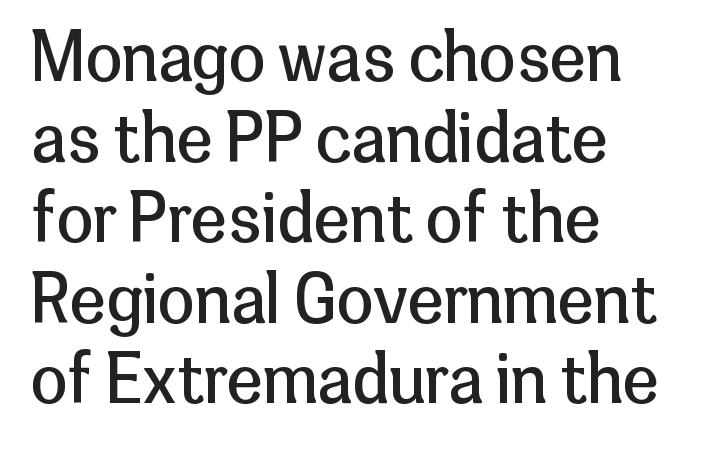
Weight: in the light-to-regular range. Each letter keeps its own natural width here, so spacing adapts to shape. To sum up the face: it is a sans, with no serifs. Honestly, there is no underline to notice here at all. If you drew a line through each stem, it would be perfectly vertical.
